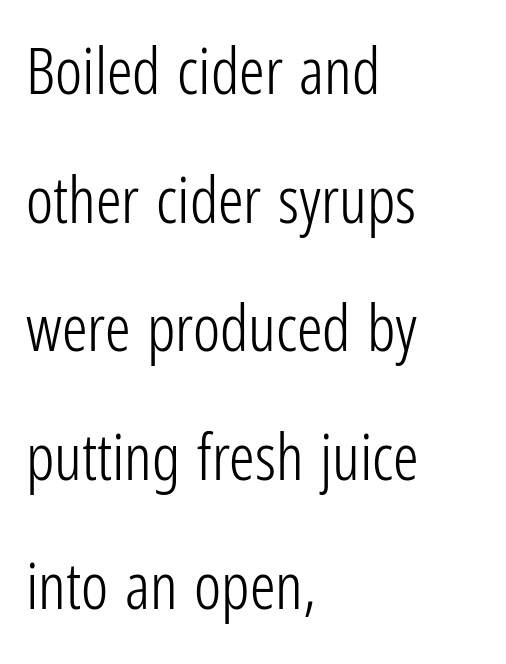
{"serif": "no", "italic": "no", "bold": "no", "weight": "light", "width": "condensed", "stroke_contrast": "low", "x_height": "medium", "monospaced": "no", "underline": "no", "align": "left", "line_spacing": "loose", "line_spacing_ratio": 2.01, "letter_spacing": "normal", "letter_spacing_em": 0.0, "glyph_px": 64}
